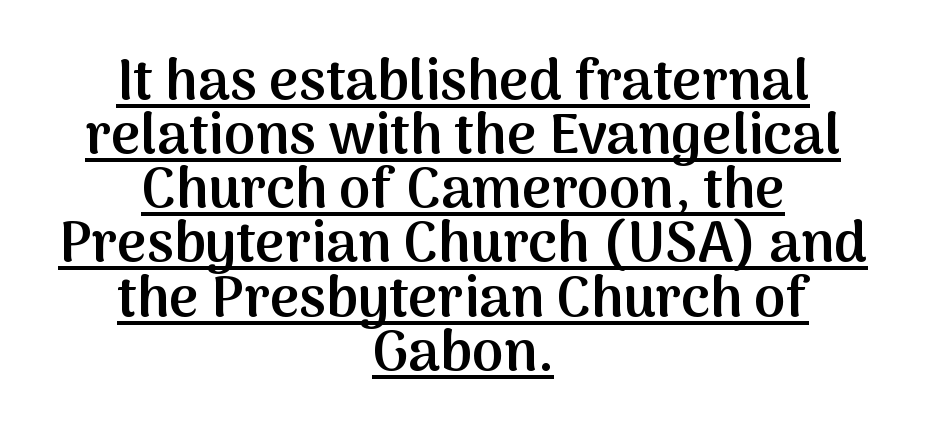
The image shows 57 px semibold sans-serif type, upright; set centered, tight line spacing (0.95x), normal letter spacing, underlined; medium stroke contrast and a medium x-height.
